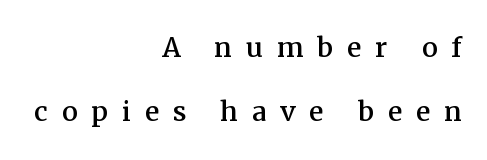
The image shows 36 px serif type, upright; set right-aligned, line spacing 1.78x, unusually wide letter spacing (+0.38 em), not underlined; medium stroke contrast and a medium x-height.
